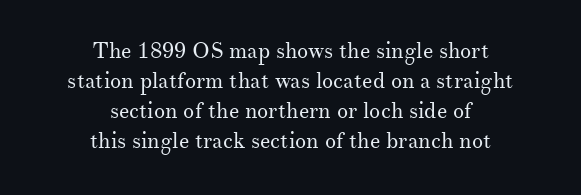
Q: Is the text bold? A: No.
Q: Is the text italic (slanted)? A: No, it is upright.
Q: Is the text underlined? A: No.
Q: How is the paragraph aligned? A: Centered.
Q: Is the spacing between letters normal or unusually wide? A: Normal.
Q: Is the spacing between lines tight, normal or loose? A: Normal.
